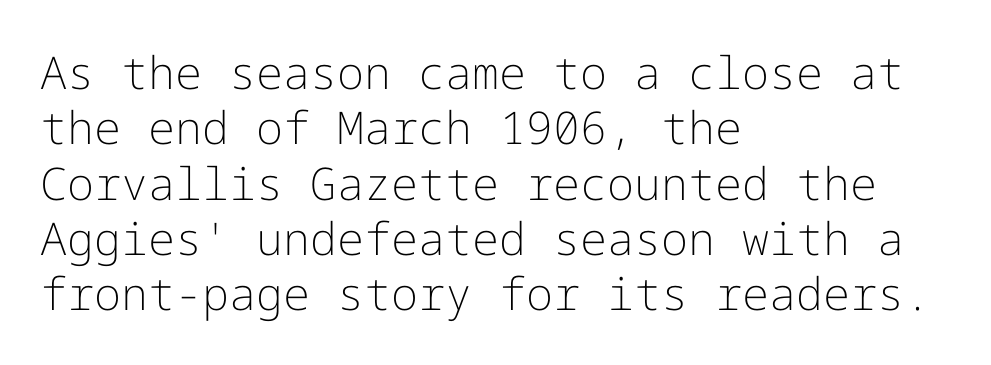
Q: Is the text bold? A: No.
Q: Is the text italic (slanted)? A: No, it is upright.
Q: Is the typeface a serif or a sans-serif typeface? A: Sans-serif.
Q: Is the text underlined? A: No.
Q: How is the paragraph aligned? A: Left-aligned.
Q: Is the spacing between letters normal or unusually wide? A: Normal.
Q: Width (condensed, normal, or wide)? A: Normal.
Q: Stroke contrast? A: Low.
Q: x-height? A: Medium.
